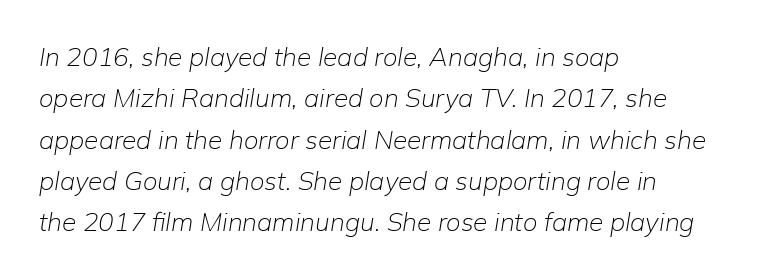
{"italic": "yes", "lean": "right", "slant_degrees": 9, "bold": "no", "underline": "no", "align": "left", "line_spacing": "normal", "line_spacing_ratio": 1.59, "letter_spacing": "normal", "letter_spacing_em": 0.0, "glyph_px": 26}
